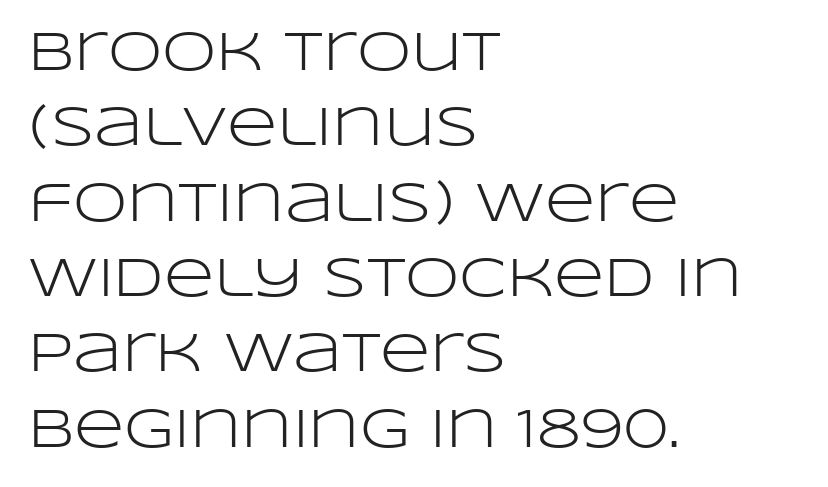
The image shows 55 px light, wide sans-serif type, upright; set left-aligned, normal line spacing (1.37x), normal letter spacing, not underlined; low stroke contrast and a large x-height.
